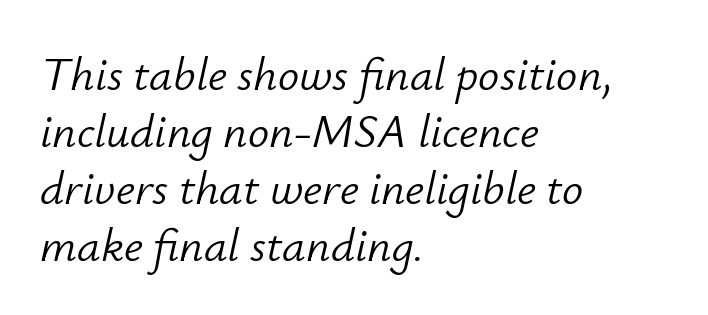
Q: Is the text bold? A: No.
Q: Is the text italic (slanted)? A: Yes, it leans right by about 12 degrees.
Q: Is the text underlined? A: No.
Q: How is the paragraph aligned? A: Left-aligned.
Q: Is the spacing between letters normal or unusually wide? A: Normal.
Q: Width (condensed, normal, or wide)? A: Normal.
Q: Stroke contrast? A: Low.
Q: x-height? A: Small.
Q: Monospaced? A: No.
